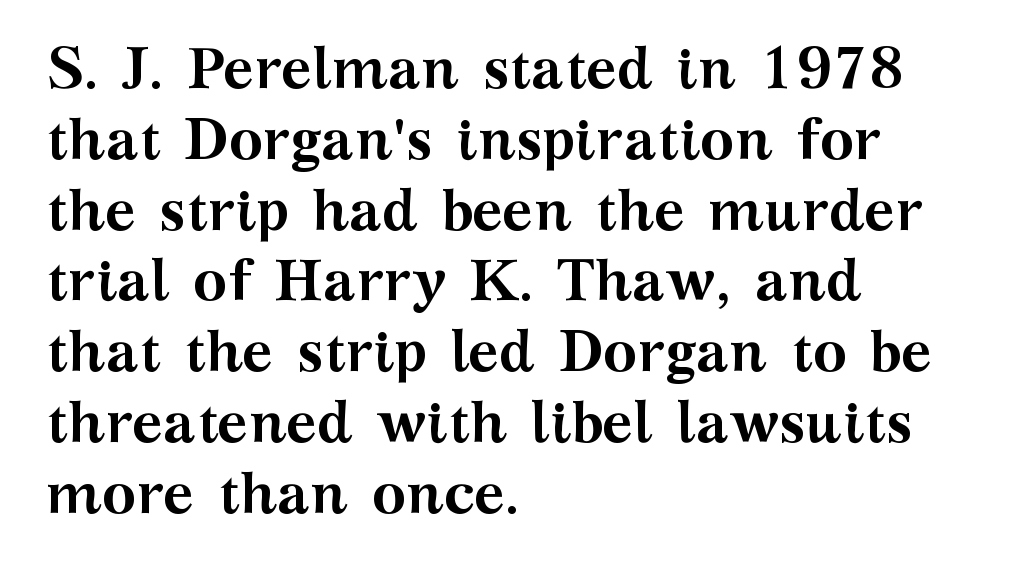
Q: Is the text bold? A: Yes.
Q: Is the text italic (slanted)? A: No, it is upright.
Q: Is the typeface a serif or a sans-serif typeface? A: Serif.
Q: Is the text underlined? A: No.
Q: How is the paragraph aligned? A: Left-aligned.
Q: Is the spacing between letters normal or unusually wide? A: Normal.
Q: Width (condensed, normal, or wide)? A: Wide.
Q: Stroke contrast? A: Medium.
Q: x-height? A: Medium.
Q: Monospaced? A: No.
